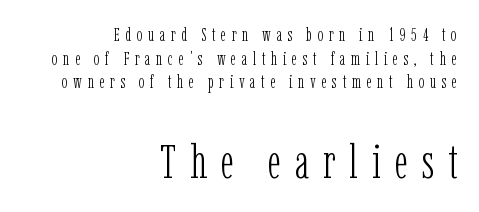
Q: Is the text bold? A: No.
Q: Is the text italic (slanted)? A: No, it is upright.
Q: Is the typeface a serif or a sans-serif typeface? A: Serif.
Q: Is the text underlined? A: No.
Q: How is the paragraph aligned? A: Right-aligned.
Q: Is the spacing between letters normal or unusually wide? A: Unusually wide.
Q: Is the spacing between lines tight, normal or loose? A: Normal.
Q: Which block of text is set in a larger size, the first (top) or the second (bottom)? A: The second (bottom) one.
Q: Width (condensed, normal, or wide)? A: Condensed.
Q: Stroke contrast? A: Low.
Q: x-height? A: Medium.
Q: Monospaced? A: No.
